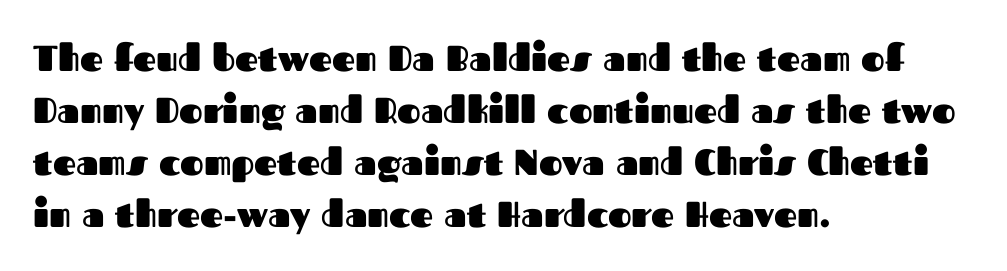
Q: Is the text bold? A: Yes.
Q: Is the text italic (slanted)? A: No, it is upright.
Q: Is the typeface a serif or a sans-serif typeface? A: Sans-serif.
Q: Is the text underlined? A: No.
Q: How is the paragraph aligned? A: Left-aligned.
Q: Is the spacing between letters normal or unusually wide? A: Normal.
Q: Is the spacing between lines tight, normal or loose? A: Normal.
Q: Width (condensed, normal, or wide)? A: Normal.
Q: Stroke contrast? A: Medium.
Q: x-height? A: Medium.
Q: Monospaced? A: No.
